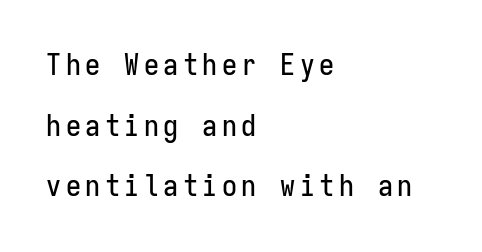
Q: Is the text italic (slanted)? A: No, it is upright.
Q: Is the typeface a serif or a sans-serif typeface? A: Sans-serif.
Q: Is the text underlined? A: No.
Q: How is the paragraph aligned? A: Left-aligned.
Q: Is the spacing between lines tight, normal or loose? A: Loose.
Q: Width (condensed, normal, or wide)? A: Condensed.
Q: Stroke contrast? A: Low.
Q: x-height? A: Medium.
Q: Monospaced? A: Yes.
